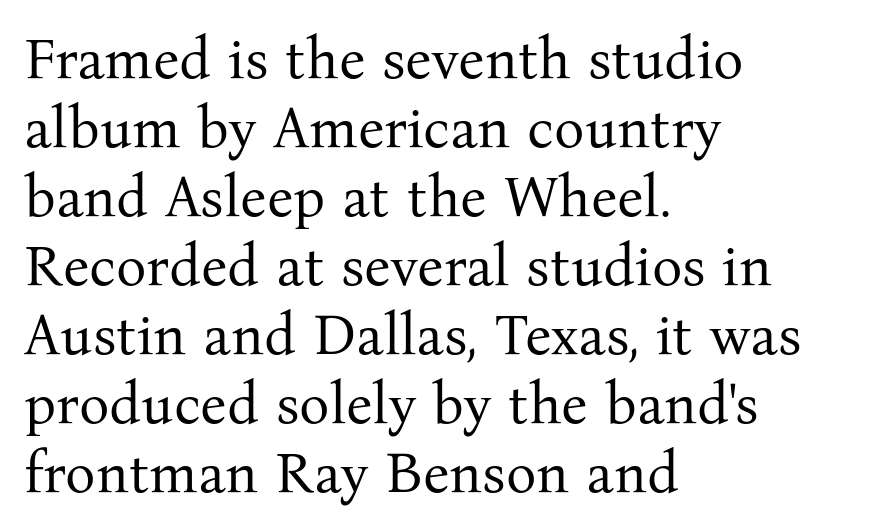
Q: Is the text bold? A: No.
Q: Is the text italic (slanted)? A: No, it is upright.
Q: Is the typeface a serif or a sans-serif typeface? A: Serif.
Q: Is the text underlined? A: No.
Q: How is the paragraph aligned? A: Left-aligned.
Q: Is the spacing between letters normal or unusually wide? A: Normal.
Q: Width (condensed, normal, or wide)? A: Normal.
Q: Stroke contrast? A: Medium.
Q: x-height? A: Medium.
Q: Monospaced? A: No.
